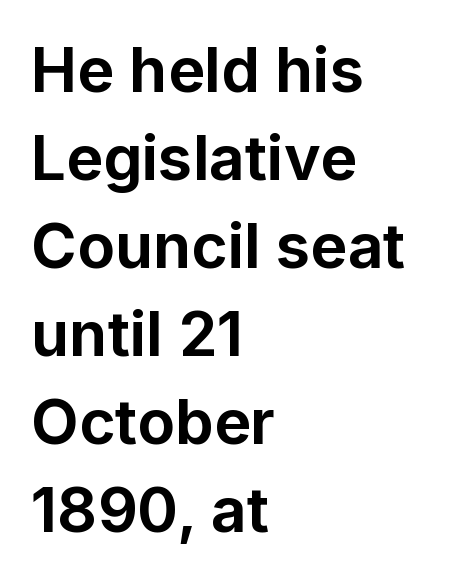
Q: Is the text bold? A: Yes.
Q: Is the text italic (slanted)? A: No, it is upright.
Q: Is the typeface a serif or a sans-serif typeface? A: Sans-serif.
Q: Is the text underlined? A: No.
Q: How is the paragraph aligned? A: Left-aligned.
Q: Is the spacing between letters normal or unusually wide? A: Normal.
Q: Is the spacing between lines tight, normal or loose? A: Normal.
Q: Width (condensed, normal, or wide)? A: Normal.
Q: Stroke contrast? A: Low.
Q: x-height? A: Medium.
Q: Monospaced? A: No.
